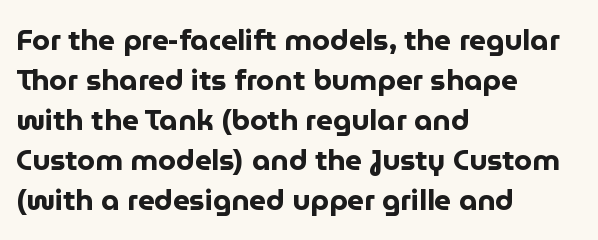
The image shows 29 px bold sans-serif type, upright; set left-aligned, normal line spacing (1.38x), normal letter spacing, not underlined; low stroke contrast and a medium x-height.
